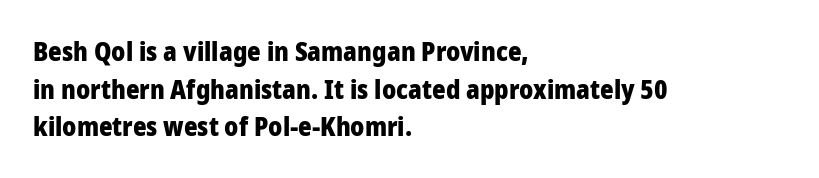
On the weight axis this lands at bold, roughly 700. Words float on clear page, feet unadorned. Interline gaps are of average width in this sample. The rendering keeps characters at their native spacing. In terms of posture, this sample is upright.
